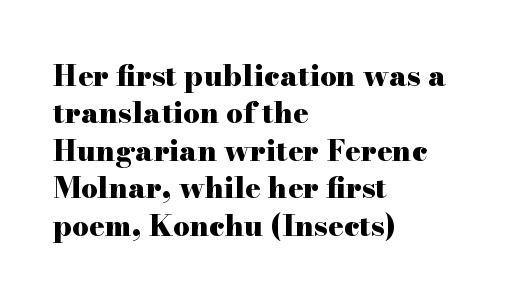
The area under the type is left untouched. If you measured baseline to baseline, you'd find a middling distance. Inter-character spacing is left at the font's built-in metrics. Old-style or modern, the face here clearly has serifs. The passage shown is emphatically bold. Where is the straight margin? On the left.
